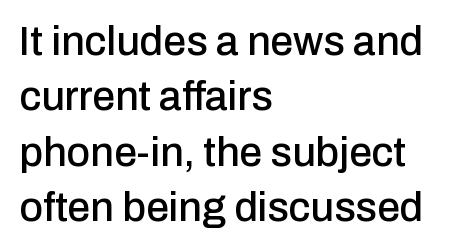
You could call the tracking neutral — neither tight nor loose. Proportional: the letters do not fall into vertical columns. The rendering uses a moderate line-height, typical for paragraphs. Where is the straight margin? On the left. Italic: no, the glyphs are upright roman.
